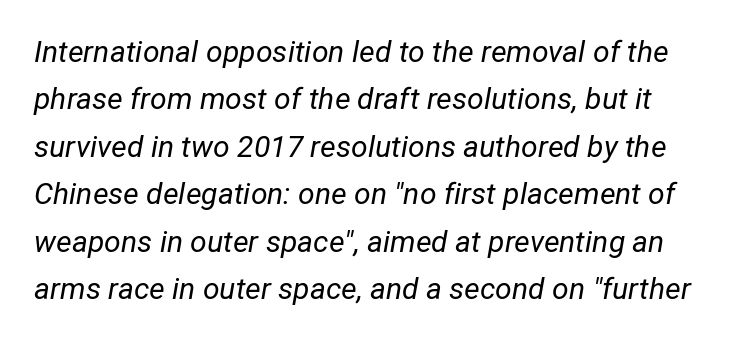
{"italic": "yes", "lean": "right", "slant_degrees": 12, "bold": "no", "weight": "regular", "width": "normal", "stroke_contrast": "low", "x_height": "medium", "monospaced": "no", "underline": "no", "line_spacing": "normal", "line_spacing_ratio": 1.58, "letter_spacing": "normal", "letter_spacing_em": 0.0, "glyph_px": 30}
